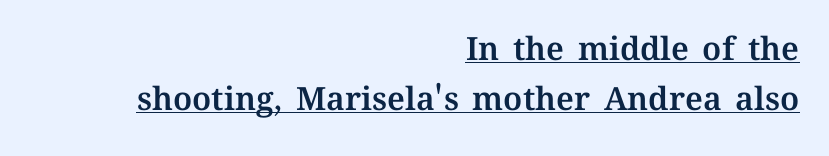
The image shows 32 px text type, upright; set right-aligned, normal line spacing (1.55x), normal letter spacing, underlined; medium stroke contrast and a medium x-height.
